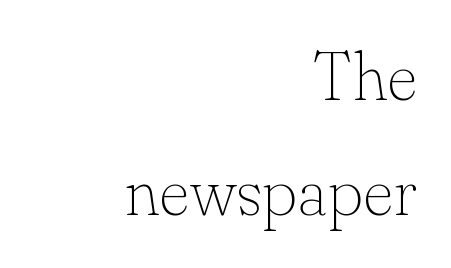
Nobody touched the tracking dial on this one. The rendering shows small feet on the letterforms — a serif design. You could not count columns in this text — the font is proportionally spaced. The axis of the letterforms is exactly vertical.
